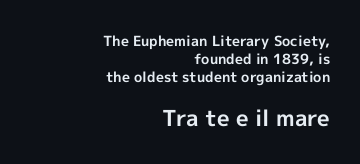
These lines keep a tight, regular rhythm from letter to letter. Note: smaller setting up top, larger setting below. Only glyphs here, with clear space below each row. Normally led — the rows are evenly, conventionally spaced.
